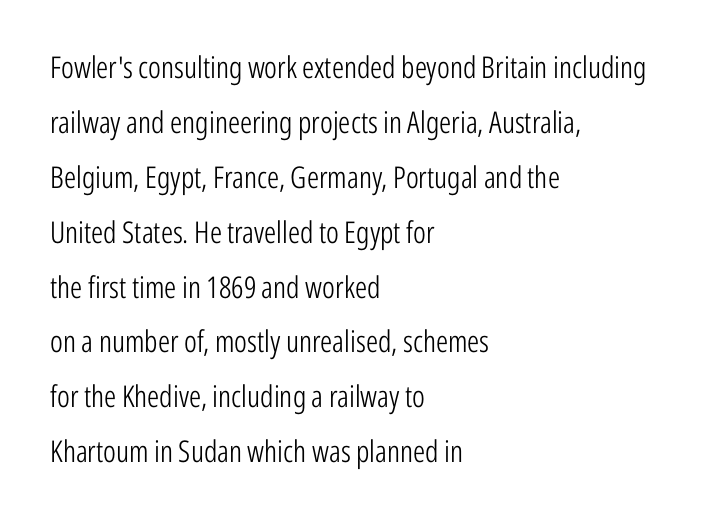
{"serif": "no", "italic": "no", "bold": "no", "weight": "light", "width": "condensed", "stroke_contrast": "low", "x_height": "medium", "monospaced": "no", "underline": "no", "align": "left", "line_spacing_ratio": 1.83, "letter_spacing": "normal", "letter_spacing_em": 0.0, "glyph_px": 30}
